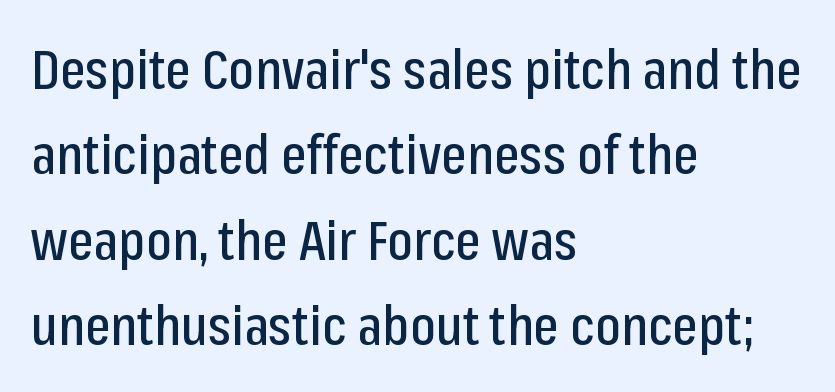
{"serif": "no", "italic": "no", "width": "condensed", "stroke_contrast": "low", "x_height": "medium", "monospaced": "no", "underline": "no", "align": "left", "line_spacing": "normal", "line_spacing_ratio": 1.58, "letter_spacing": "normal", "letter_spacing_em": 0.0, "glyph_px": 54}
